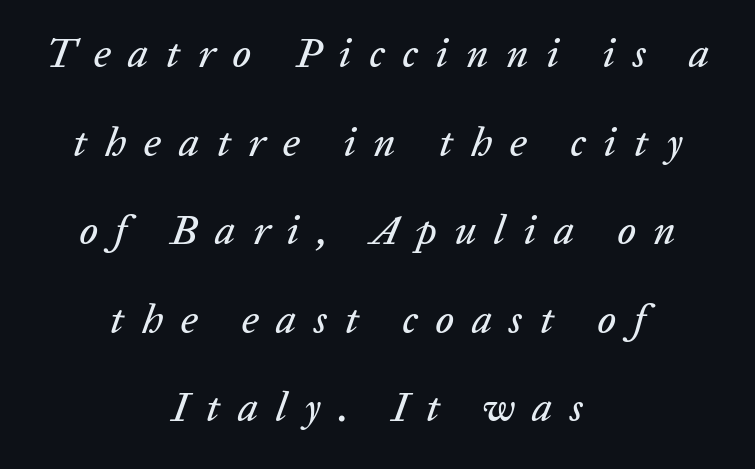
The image shows 41 px text type, italic (leaning right); set centered, loose line spacing (2.16x), unusually wide letter spacing (+0.43 em), not underlined; low stroke contrast and a medium x-height.
